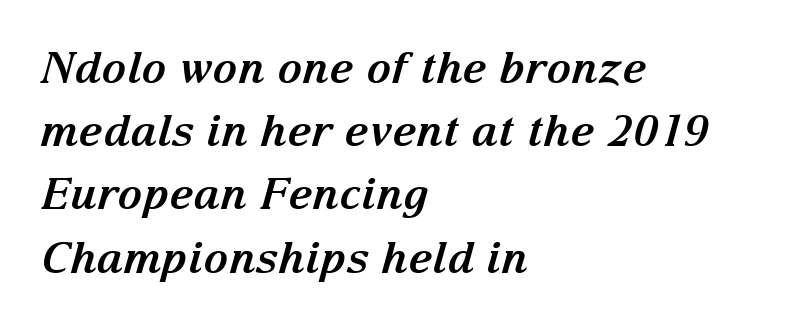
Q: Is the text bold? A: Yes.
Q: Is the text italic (slanted)? A: Yes, it leans right by about 15 degrees.
Q: Is the typeface a serif or a sans-serif typeface? A: Serif.
Q: Is the text underlined? A: No.
Q: How is the paragraph aligned? A: Left-aligned.
Q: Is the spacing between letters normal or unusually wide? A: Normal.
Q: Is the spacing between lines tight, normal or loose? A: Normal.
Q: Width (condensed, normal, or wide)? A: Normal.
Q: Stroke contrast? A: Medium.
Q: x-height? A: Medium.
Q: Monospaced? A: No.
